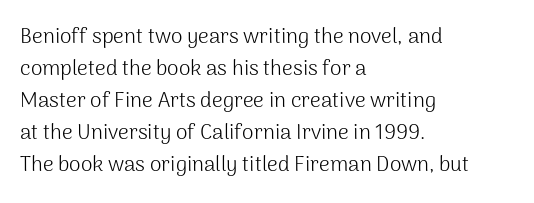
Vertical strokes here are truly vertical. The paragraph has a hard left edge and a soft right edge. The rendering uses a moderate line-height, typical for paragraphs. The cut favours lightness, reaching ordinary text weight at its darkest.
